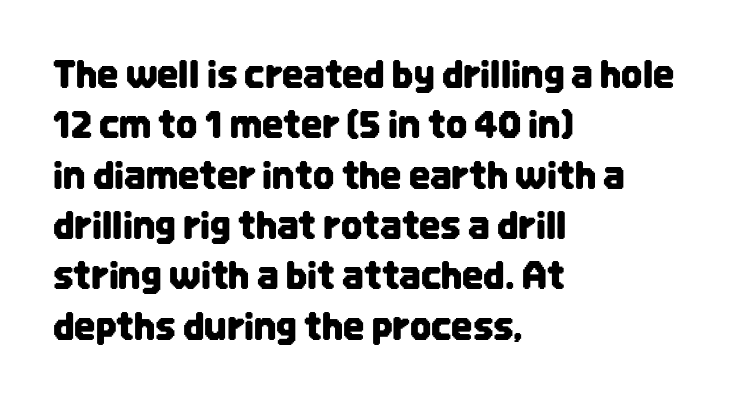
The image shows 37 px condensed sans-serif type, upright; set left-aligned, normal line spacing (1.36x), normal letter spacing, not underlined; low stroke contrast and a large x-height.
